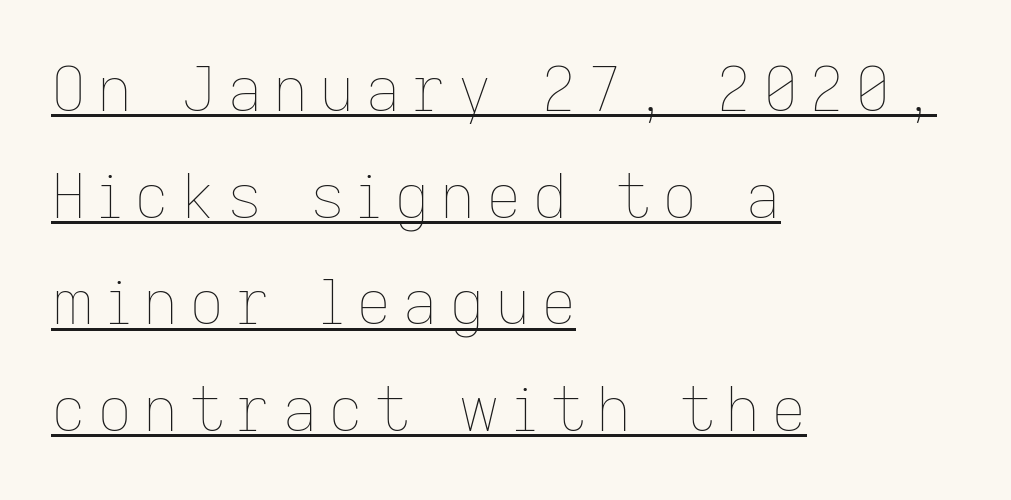
{"italic": "no", "bold": "no", "weight": "thin", "width": "normal", "stroke_contrast": "low", "x_height": "medium", "monospaced": "no", "underline": "yes", "align": "left", "line_spacing_ratio": 1.75, "glyph_px": 61}
